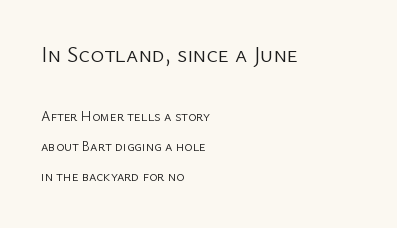
Nothing heavy about these letters — not bold at all. The letters stand straight up with perfectly vertical stems. The initial chunk of copy outweighs the following chunk in type size. A clean baseline with only descenders dipping below it. Does the copy run flush right? No — it runs flush left. Airy leading.
